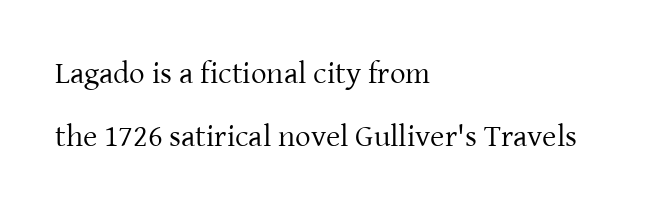
The image shows 31 px regular-weight serif type, upright; set left-aligned, loose line spacing (2.02x), normal letter spacing, not underlined; low stroke contrast and a medium x-height.
